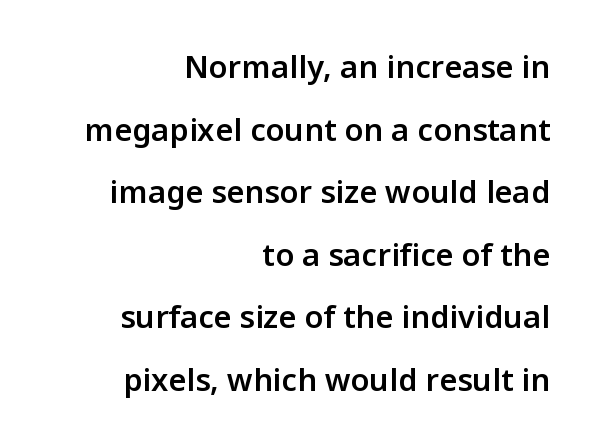
The image shows 31 px semibold sans-serif type, upright; set right-aligned, loose line spacing (2.02x), normal letter spacing, not underlined; low stroke contrast and a medium x-height.
